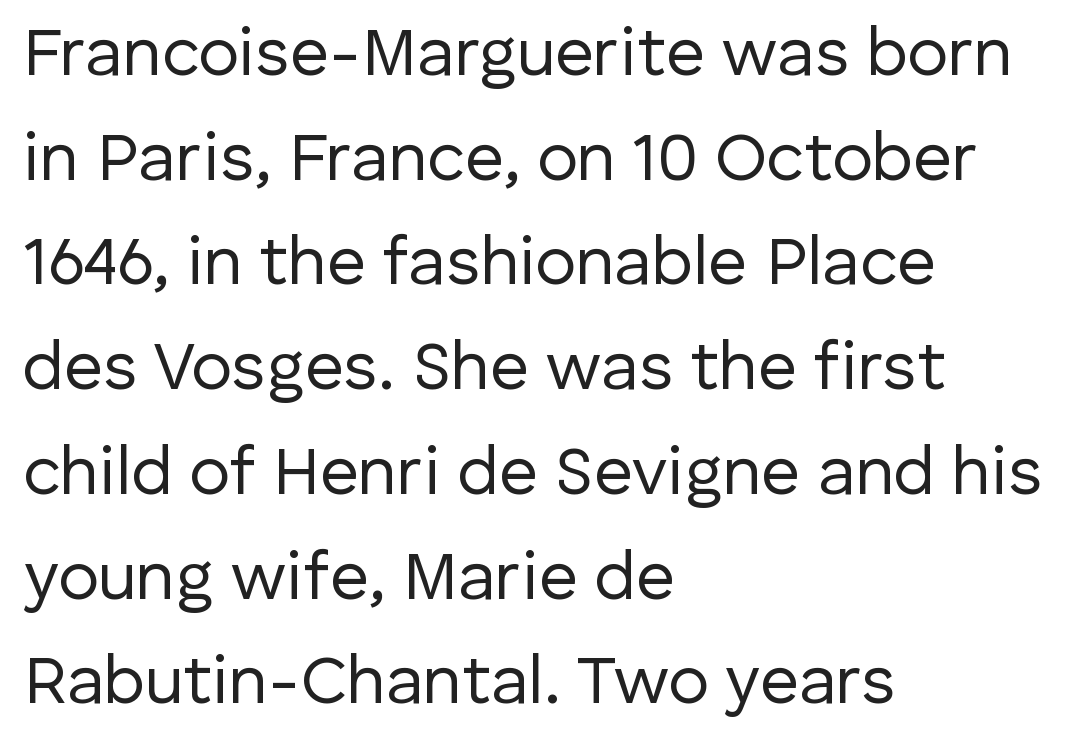
Q: Is the text bold? A: No.
Q: Is the text italic (slanted)? A: No, it is upright.
Q: Is the typeface a serif or a sans-serif typeface? A: Sans-serif.
Q: Is the text underlined? A: No.
Q: How is the paragraph aligned? A: Left-aligned.
Q: Is the spacing between letters normal or unusually wide? A: Normal.
Q: Is the spacing between lines tight, normal or loose? A: Normal.
Q: Width (condensed, normal, or wide)? A: Normal.
Q: Stroke contrast? A: Low.
Q: x-height? A: Medium.
Q: Monospaced? A: No.
